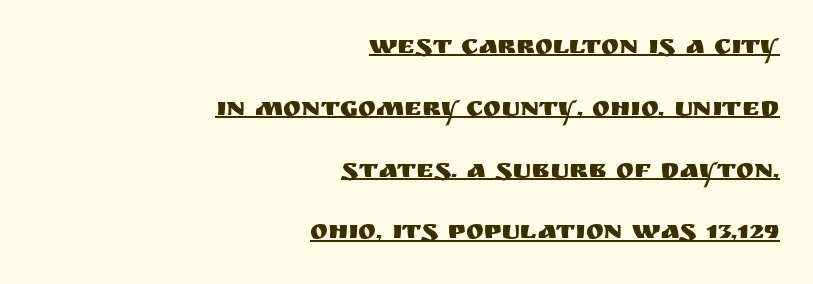
The image shows 27 px text type, upright; set right-aligned, loose line spacing (2.29x), normal letter spacing, underlined.
